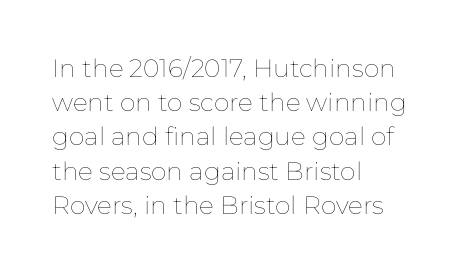
{"italic": "no", "bold": "no", "underline": "no", "align": "left", "line_spacing": "normal", "line_spacing_ratio": 1.37, "letter_spacing": "normal", "letter_spacing_em": 0.0, "glyph_px": 25}
